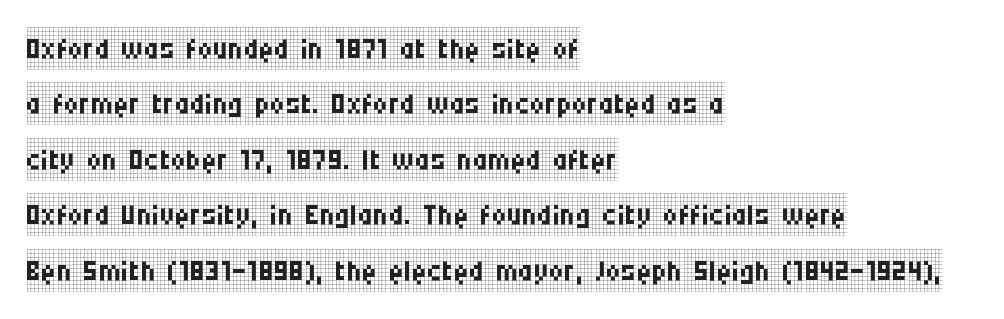
The image shows 42 px regular-weight, condensed serif type, upright; set left-aligned, normal line spacing (1.32x), normal letter spacing, not underlined; low stroke contrast and a large x-height.
